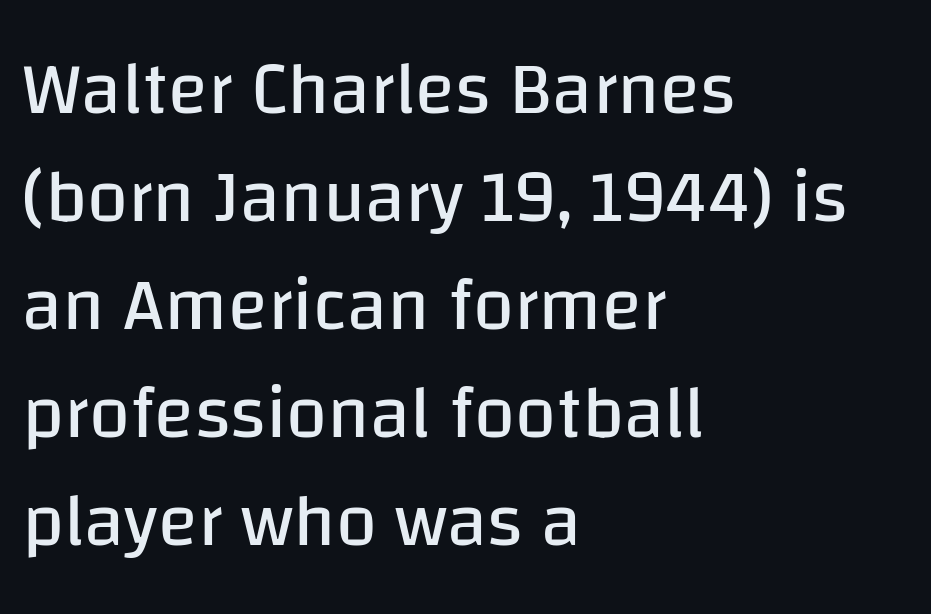
The space beneath each line is pristine and unruled. These lines stack with their left ends in a neat column. Each stroke keeps to a modest, everyday thickness or less. Note the varied advance widths — an 'i' is clearly narrower than an 'm'. Serifs: no, the terminals of the letterforms are clean.
